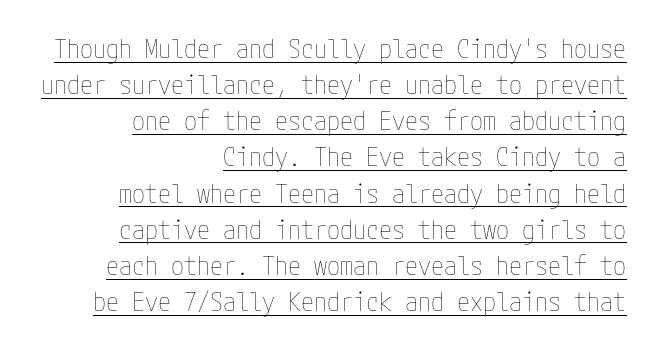
Q: Is the text bold? A: No.
Q: Is the text italic (slanted)? A: No, it is upright.
Q: Is the text underlined? A: Yes.
Q: How is the paragraph aligned? A: Right-aligned.
Q: Is the spacing between letters normal or unusually wide? A: Normal.
Q: Is the spacing between lines tight, normal or loose? A: Normal.
